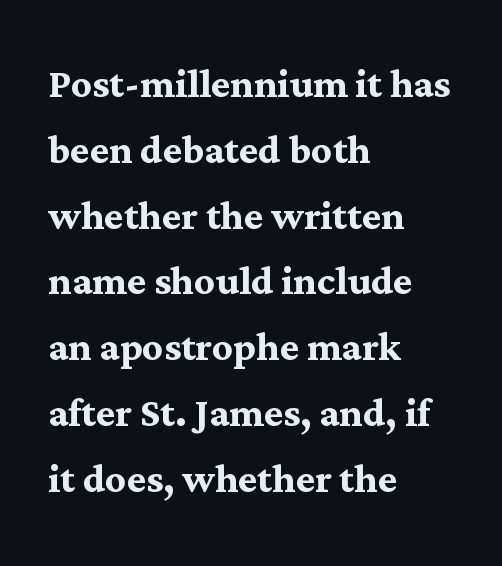
{"serif": "yes", "italic": "no", "bold": "yes", "weight": "semibold", "width": "normal", "stroke_contrast": "medium", "x_height": "medium", "monospaced": "no", "underline": "no", "align": "left", "line_spacing": "normal", "line_spacing_ratio": 1.29, "letter_spacing": "normal", "letter_spacing_em": 0.0, "glyph_px": 51}
